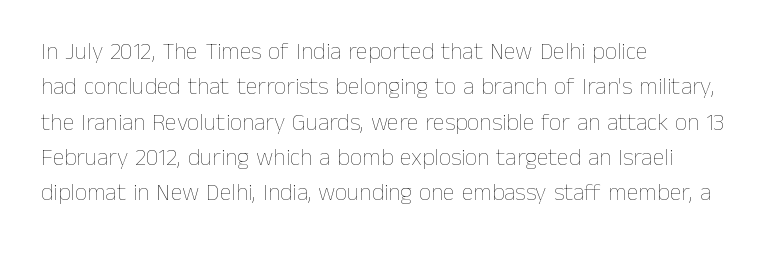
Tracking value appears to be zero — textbook default spacing. Posture: straight, roman, zero tilt. Leftover space on each line is placed entirely after the last word. This is not heavy type; no bold has been used.
